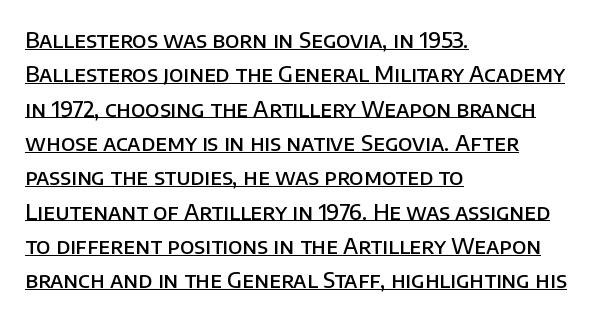
Q: Is the text bold? A: Semi-bold.
Q: Is the text italic (slanted)? A: No, it is upright.
Q: Is the text underlined? A: Yes.
Q: How is the paragraph aligned? A: Left-aligned.
Q: Is the spacing between letters normal or unusually wide? A: Normal.
Q: Is the spacing between lines tight, normal or loose? A: Normal.
